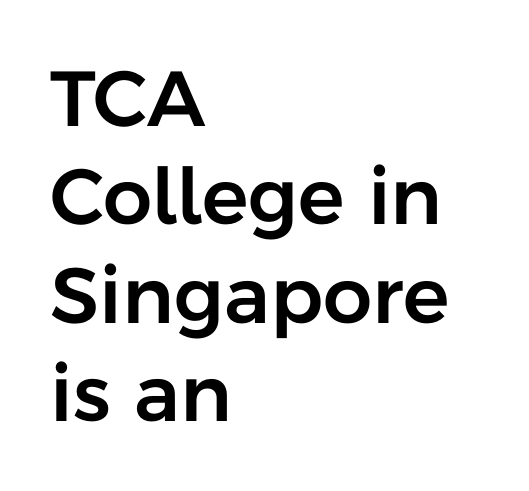
Q: Is the text italic (slanted)? A: No, it is upright.
Q: Is the typeface a serif or a sans-serif typeface? A: Sans-serif.
Q: Is the text underlined? A: No.
Q: How is the paragraph aligned? A: Left-aligned.
Q: Is the spacing between letters normal or unusually wide? A: Normal.
Q: Is the spacing between lines tight, normal or loose? A: Normal.
Q: Width (condensed, normal, or wide)? A: Normal.
Q: Stroke contrast? A: Low.
Q: x-height? A: Medium.
Q: Monospaced? A: No.
